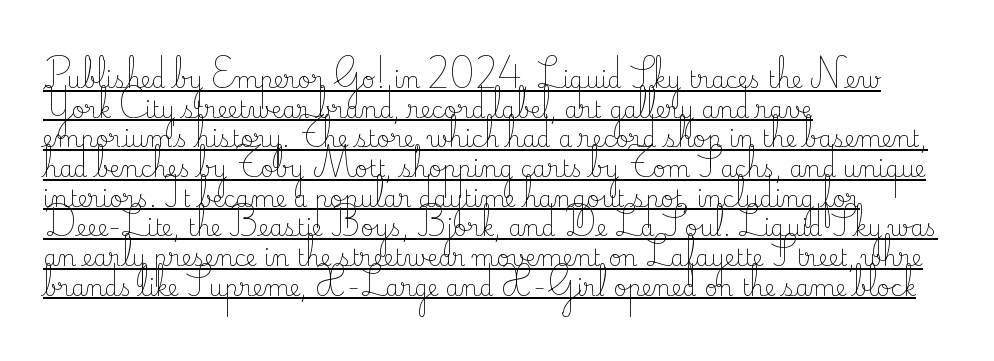
{"italic": "no", "bold": "no", "underline": "yes", "align": "left", "line_spacing": "normal", "line_spacing_ratio": 1.29, "letter_spacing": "normal", "letter_spacing_em": 0.0, "glyph_px": 23}
